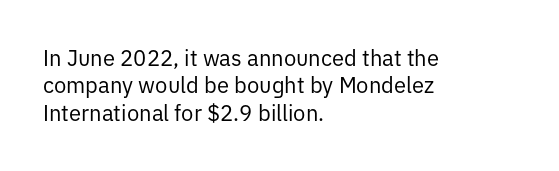
Q: Is the text bold? A: No.
Q: Is the text italic (slanted)? A: No, it is upright.
Q: Is the text underlined? A: No.
Q: How is the paragraph aligned? A: Left-aligned.
Q: Is the spacing between letters normal or unusually wide? A: Normal.
